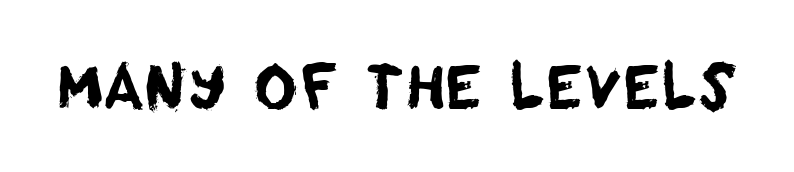
{"serif": "no", "width": "normal", "stroke_contrast": "low", "x_height": "large", "monospaced": "no", "underline": "no", "letter_spacing": "normal", "letter_spacing_em": 0.0, "glyph_px": 60}
